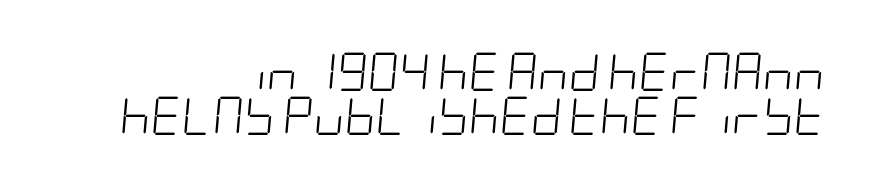
No letter is thick-stroked: the sample isn't bold. The face used here is rendered with its standard letterfit. A typesetter would mark this as italic. The specimen omits any rule beneath the text block's lines.
